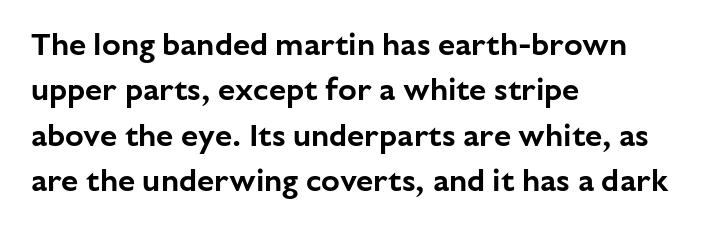
Q: Is the text italic (slanted)? A: No, it is upright.
Q: Is the typeface a serif or a sans-serif typeface? A: Sans-serif.
Q: Is the text underlined? A: No.
Q: How is the paragraph aligned? A: Left-aligned.
Q: Is the spacing between letters normal or unusually wide? A: Normal.
Q: Is the spacing between lines tight, normal or loose? A: Normal.
Q: Width (condensed, normal, or wide)? A: Normal.
Q: Stroke contrast? A: Low.
Q: x-height? A: Medium.
Q: Monospaced? A: No.
